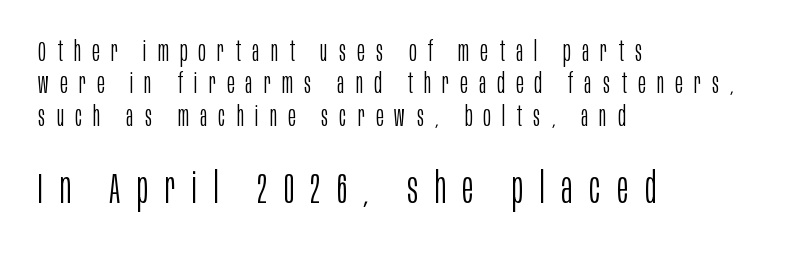
The image shows 42 px light, condensed sans-serif type, upright; set left-aligned, line spacing 1.16x, unusually wide letter spacing (+0.4 em), not underlined; the second (bottom) block is 1.5x larger; low stroke contrast and a large x-height.
